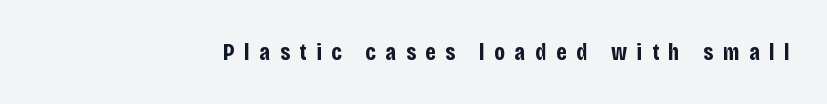
{"italic": "no", "bold": "yes", "underline": "no", "letter_spacing": "wide", "letter_spacing_em": 0.4, "glyph_px": 24}
